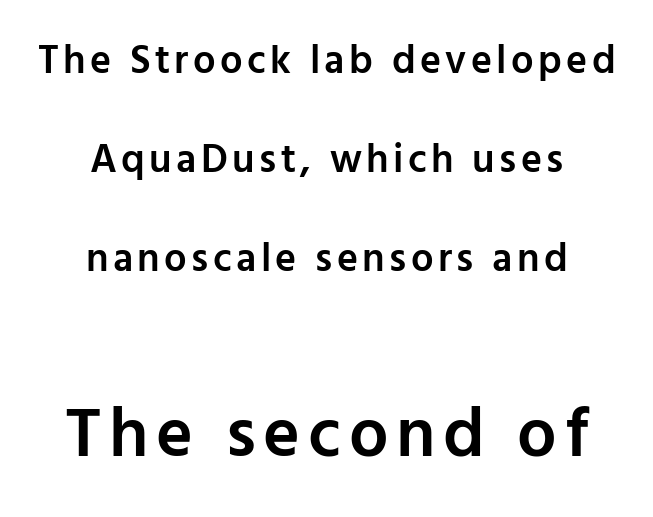
{"serif": "no", "italic": "no", "bold": "semi", "weight": "semibold", "width": "normal", "stroke_contrast": "low", "x_height": "medium", "monospaced": "no", "underline": "no", "align": "center", "line_spacing": "loose", "line_spacing_ratio": 2.48, "larger_block": "second", "size_ratio": 1.75, "glyph_px": 70}
